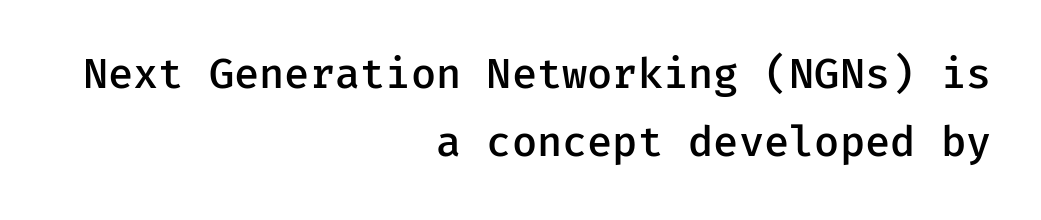
Q: Is the text bold? A: Semi-bold.
Q: Is the text italic (slanted)? A: No, it is upright.
Q: Is the typeface a serif or a sans-serif typeface? A: Sans-serif.
Q: Is the text underlined? A: No.
Q: How is the paragraph aligned? A: Right-aligned.
Q: Is the spacing between letters normal or unusually wide? A: Normal.
Q: Is the spacing between lines tight, normal or loose? A: Normal.
Q: Width (condensed, normal, or wide)? A: Normal.
Q: Stroke contrast? A: Low.
Q: x-height? A: Medium.
Q: Monospaced? A: Yes.
